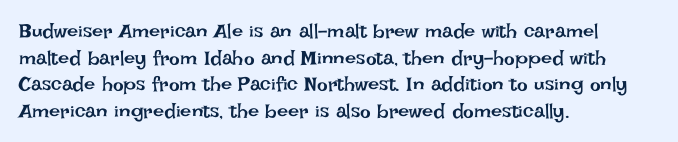
The image shows 20 px text type, upright; set left-aligned, normal line spacing (1.33x), normal letter spacing, not underlined.
